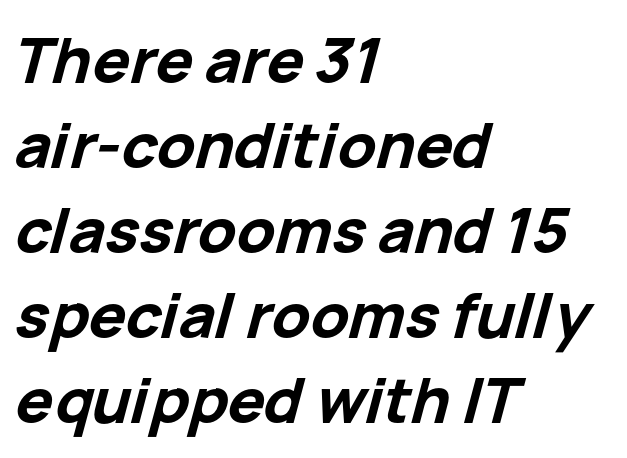
The image shows 62 px bold type, italic (leaning right); set left-aligned, normal line spacing (1.37x), normal letter spacing, not underlined; low stroke contrast and a medium x-height.
